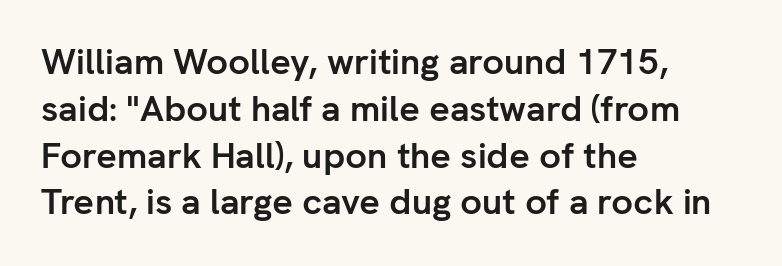
The image shows 36 px semibold sans-serif type, upright; set left-aligned, normal line spacing (1.3x), normal letter spacing, not underlined; low stroke contrast and a medium x-height.
